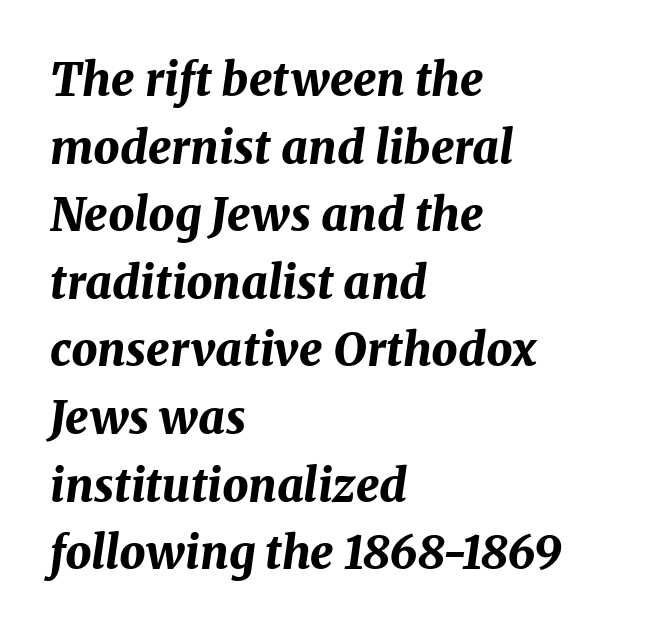
The image shows 46 px bold type, italic (leaning right); set left-aligned, normal line spacing (1.47x), normal letter spacing, not underlined; medium stroke contrast and a medium x-height.
